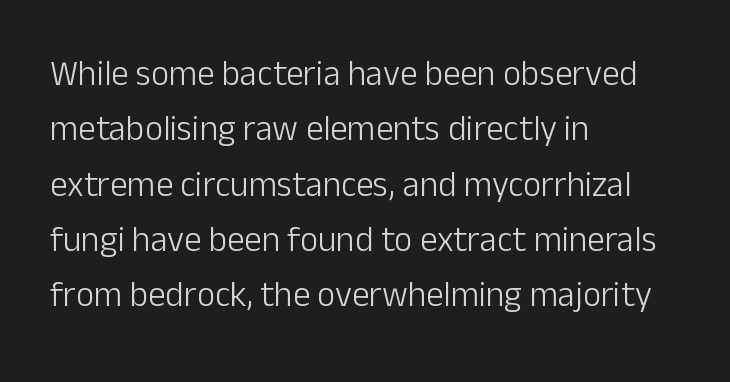
The image shows 35 px light sans-serif type, upright; set left-aligned, normal line spacing (1.58x), normal letter spacing, not underlined; low stroke contrast and a medium x-height.
